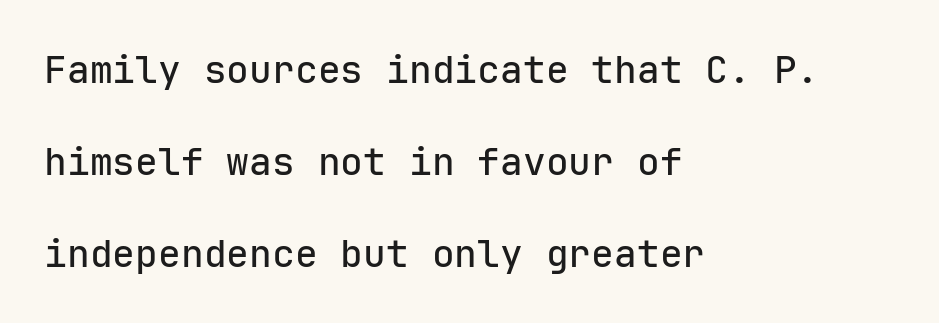
Q: Is the text italic (slanted)? A: No, it is upright.
Q: Is the typeface a serif or a sans-serif typeface? A: Sans-serif.
Q: Is the text underlined? A: No.
Q: How is the paragraph aligned? A: Left-aligned.
Q: Is the spacing between letters normal or unusually wide? A: Normal.
Q: Is the spacing between lines tight, normal or loose? A: Loose.
Q: Width (condensed, normal, or wide)? A: Normal.
Q: Stroke contrast? A: Low.
Q: x-height? A: Medium.
Q: Monospaced? A: Yes.
